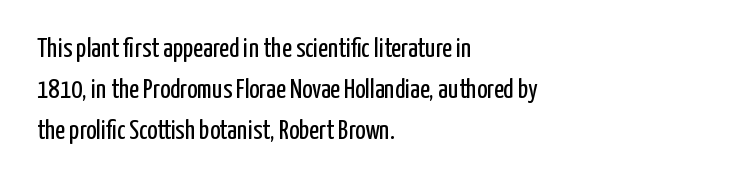
On a weight scale, this lands at 450 or below. The passage shown has conventional tracking throughout. A normal amount of white space separates one row of letters from the next. The rag falls on the right side of this text block.
